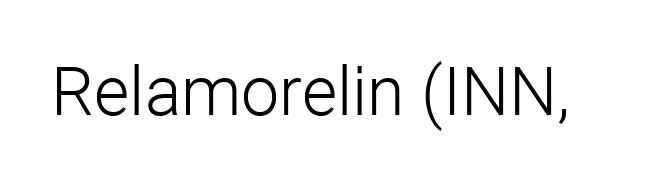
The image shows 68 px light sans-serif type, upright; set normal letter spacing, not underlined; low stroke contrast and a medium x-height.
